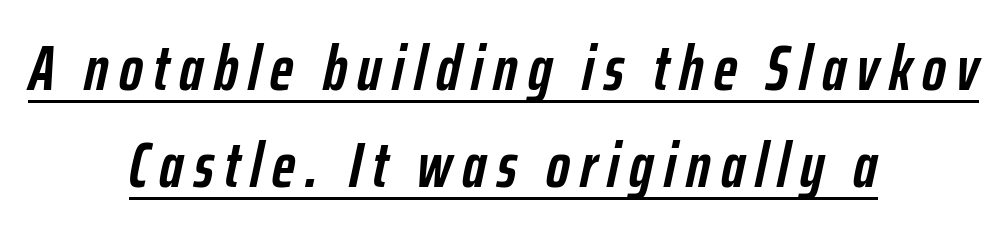
Q: Is the text bold? A: Yes.
Q: Is the text italic (slanted)? A: Yes, it leans right by about 12 degrees.
Q: Is the text underlined? A: Yes.
Q: How is the paragraph aligned? A: Centered.
Q: Is the spacing between lines tight, normal or loose? A: Normal.
Q: Width (condensed, normal, or wide)? A: Condensed.
Q: Stroke contrast? A: Low.
Q: x-height? A: Medium.
Q: Monospaced? A: No.
